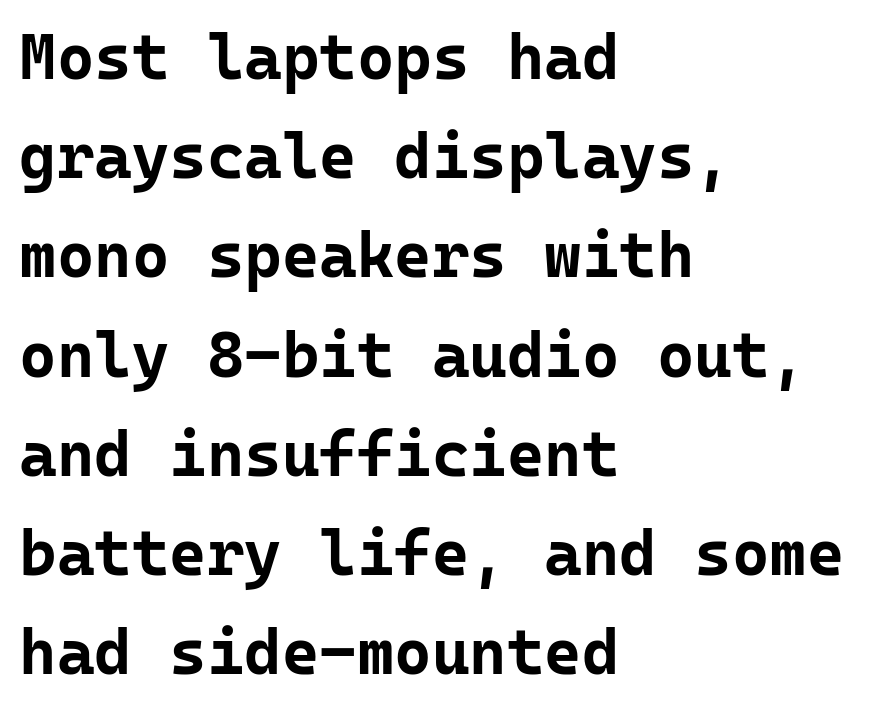
Q: Is the text bold? A: Yes.
Q: Is the text italic (slanted)? A: No, it is upright.
Q: Is the typeface a serif or a sans-serif typeface? A: Sans-serif.
Q: Is the text underlined? A: No.
Q: How is the paragraph aligned? A: Left-aligned.
Q: Is the spacing between letters normal or unusually wide? A: Normal.
Q: Is the spacing between lines tight, normal or loose? A: Normal.
Q: Width (condensed, normal, or wide)? A: Normal.
Q: Stroke contrast? A: Low.
Q: x-height? A: Medium.
Q: Monospaced? A: Yes.
